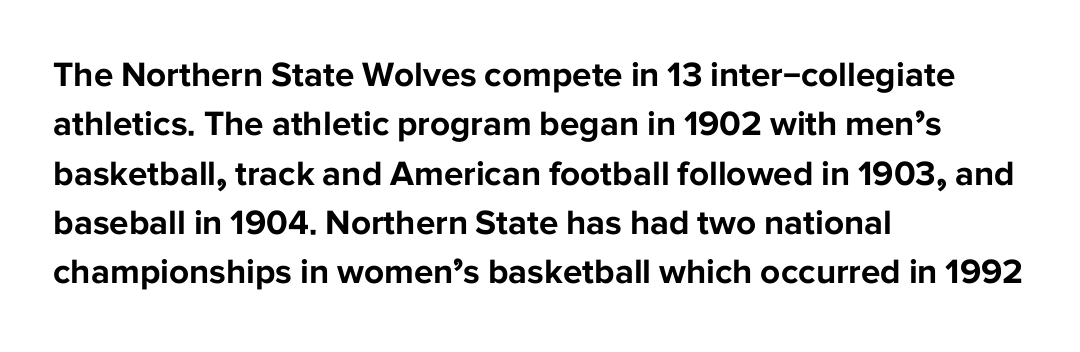
The setting favours the left margin, as ordinary paragraphs usually do. Quick note: not italic, upright. These lines sit exactly where default settings would place them. Check under the words: just untouched page. Varying glyph widths throughout — classic text-font behaviour. Is the type bold? Yes — the strokes are clearly thick and heavy.
